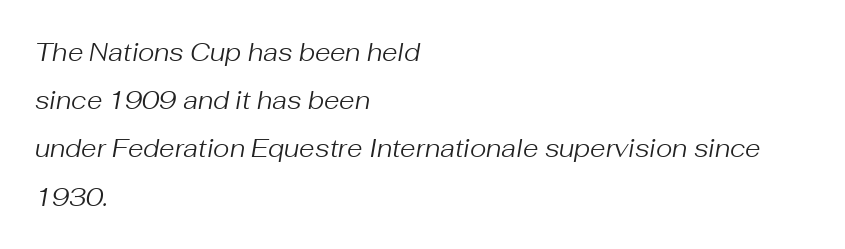
{"italic": "yes", "lean": "right", "slant_degrees": 10, "bold": "no", "underline": "no", "align": "left", "line_spacing": "loose", "line_spacing_ratio": 1.93, "letter_spacing": "normal", "letter_spacing_em": 0.0, "glyph_px": 25}
